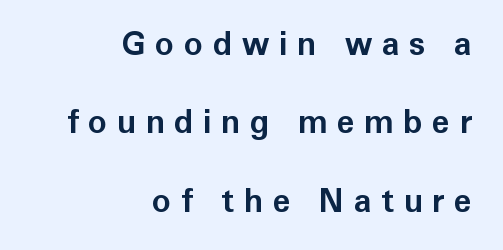
{"serif": "no", "italic": "no", "bold": "yes", "weight": "bold", "width": "normal", "stroke_contrast": "low", "x_height": "medium", "monospaced": "no", "underline": "no", "align": "right", "line_spacing": "loose", "line_spacing_ratio": 2.45, "letter_spacing": "wide", "letter_spacing_em": 0.3, "glyph_px": 32}
